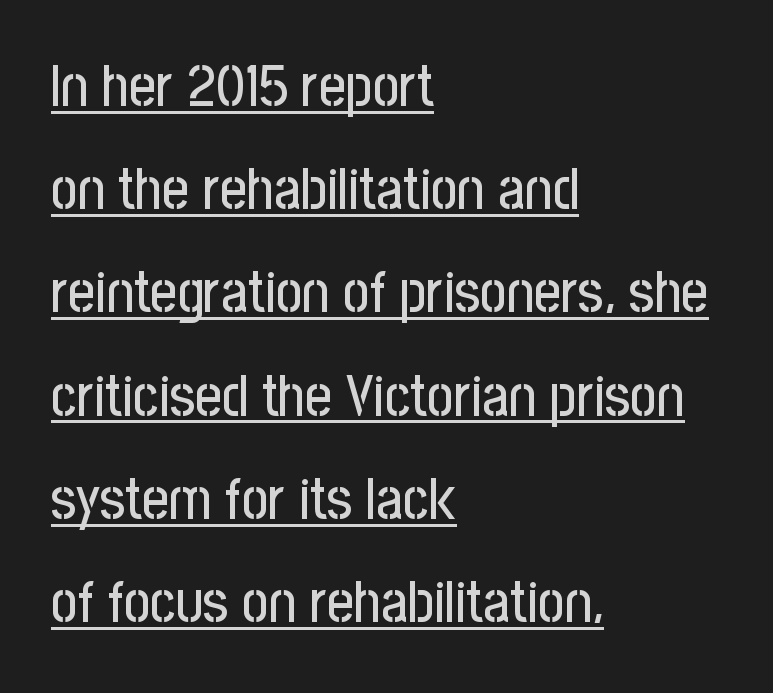
{"serif": "no", "italic": "no", "width": "condensed", "stroke_contrast": "low", "x_height": "medium", "monospaced": "no", "underline": "yes", "align": "left", "line_spacing_ratio": 1.78, "letter_spacing": "normal", "letter_spacing_em": 0.0, "glyph_px": 58}
